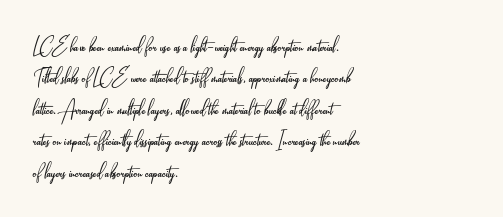
No letter is thick-stroked: the sample isn't bold. One glance says typical: line gaps are just what's usual. Plain, unruled lines of type. This sample is left-justified, so line endings fall wherever the words run out.
